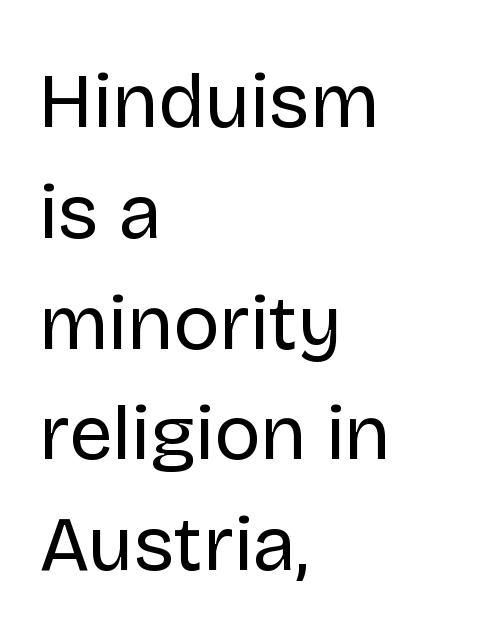
The face used here is proportionally spaced, like ordinary book or web type. A typesetter would mark this as roman, not italic. Each new line begins a customary step beneath the previous one. Words appear dense and cohesive because spacing is normal.
